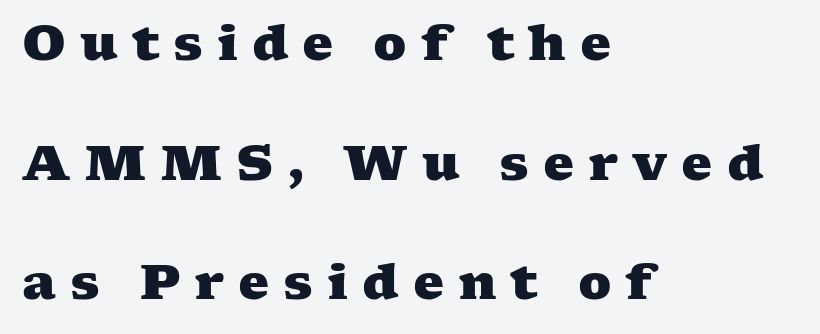
{"serif": "yes", "bold": "yes", "weight": "heavy", "width": "wide", "stroke_contrast": "medium", "x_height": "medium", "monospaced": "no", "underline": "no", "align": "left", "line_spacing": "loose", "line_spacing_ratio": 2.44, "letter_spacing": "wide", "letter_spacing_em": 0.28, "glyph_px": 49}
